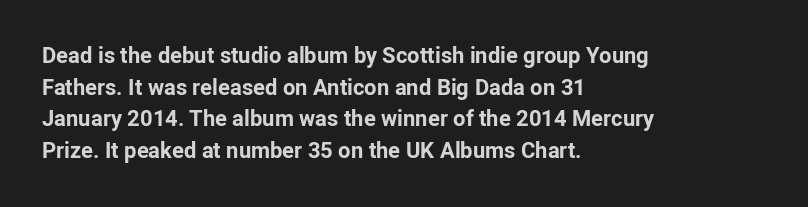
Beneath every word, the page is bare. Successive baselines arrive at the customary interval. It's the straight-up-and-down kind of type. Which margin do the lines hug? The left one — the right edge is uneven. Thick stems and heavy bowls — unmistakably bold.
